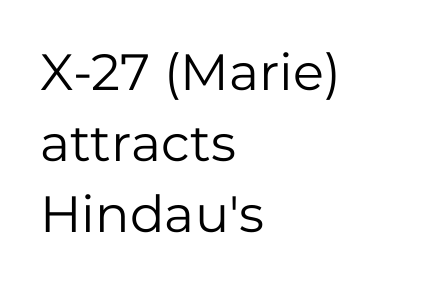
{"serif": "no", "italic": "no", "bold": "no", "weight": "regular", "width": "normal", "stroke_contrast": "low", "x_height": "medium", "monospaced": "no", "underline": "no", "align": "left", "line_spacing": "normal", "line_spacing_ratio": 1.39, "letter_spacing": "normal", "letter_spacing_em": 0.0, "glyph_px": 51}
